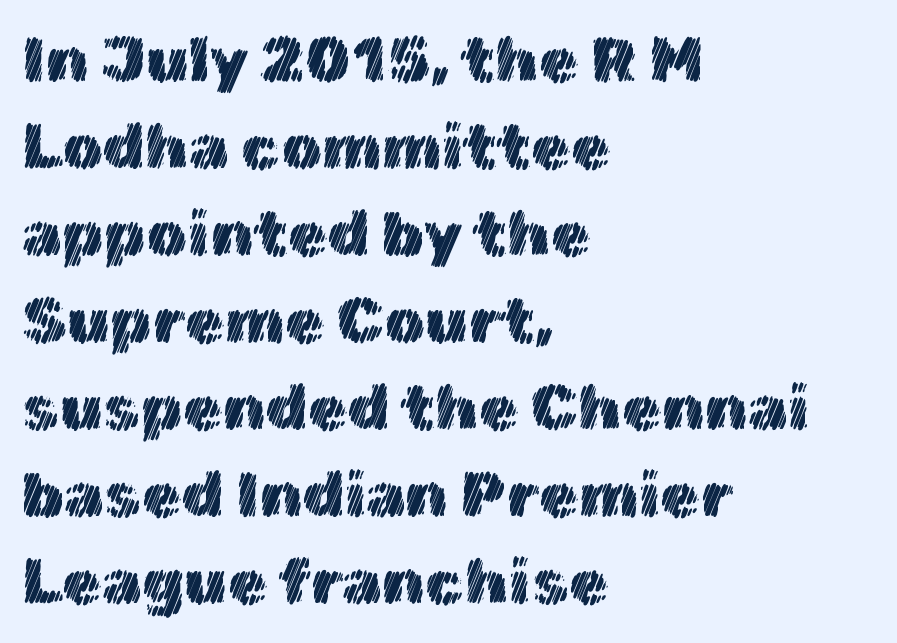
{"italic": "no", "width": "normal", "x_height": "medium", "monospaced": "no", "underline": "no", "align": "left", "line_spacing": "normal", "line_spacing_ratio": 1.36, "letter_spacing": "normal", "letter_spacing_em": 0.0, "glyph_px": 64}
